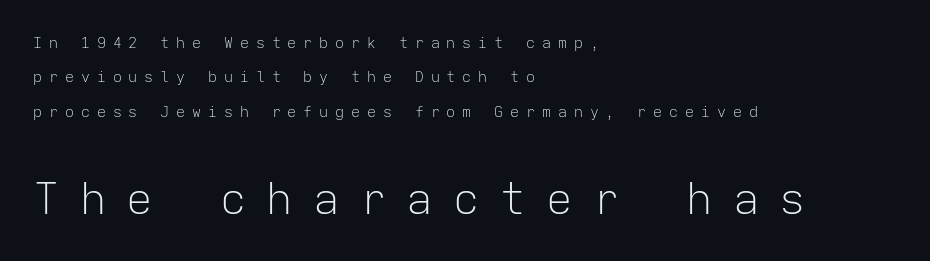
The image shows 44 px light sans-serif type, upright, monospaced; set left-aligned, loose line spacing (2.29x), unusually wide letter spacing (+0.46 em), not underlined; the second (bottom) block is 2.93x larger; low stroke contrast and a medium x-height.
